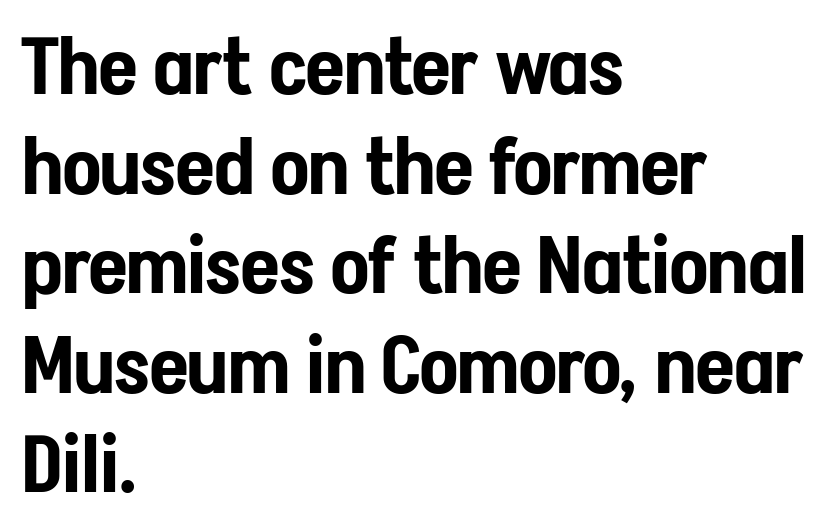
Q: Is the text italic (slanted)? A: No, it is upright.
Q: Is the typeface a serif or a sans-serif typeface? A: Sans-serif.
Q: Is the text underlined? A: No.
Q: How is the paragraph aligned? A: Left-aligned.
Q: Is the spacing between letters normal or unusually wide? A: Normal.
Q: Is the spacing between lines tight, normal or loose? A: Normal.
Q: Width (condensed, normal, or wide)? A: Condensed.
Q: Stroke contrast? A: Low.
Q: x-height? A: Medium.
Q: Monospaced? A: No.
